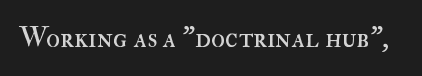
The image shows 29 px regular-weight type, upright; set normal letter spacing, not underlined; high stroke contrast and a small x-height.
